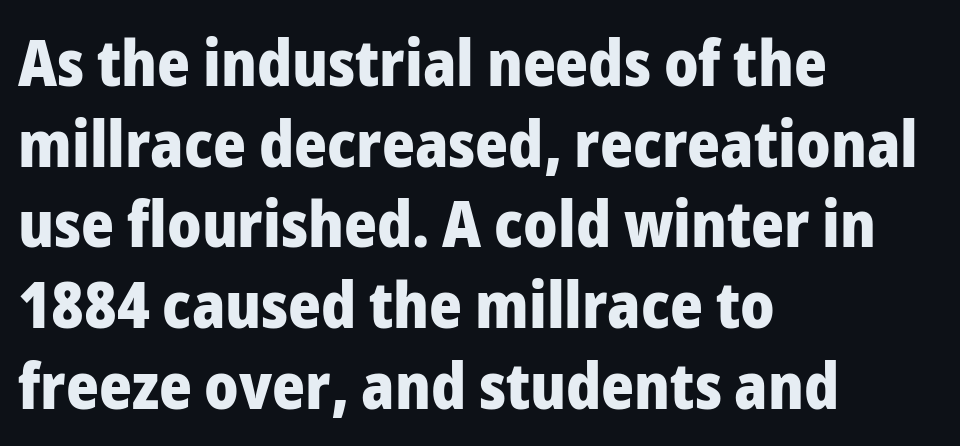
{"serif": "no", "italic": "no", "bold": "yes", "weight": "heavy", "width": "normal", "stroke_contrast": "low", "x_height": "medium", "monospaced": "no", "underline": "no", "align": "left", "line_spacing": "normal", "line_spacing_ratio": 1.28, "letter_spacing": "normal", "letter_spacing_em": 0.0, "glyph_px": 63}
